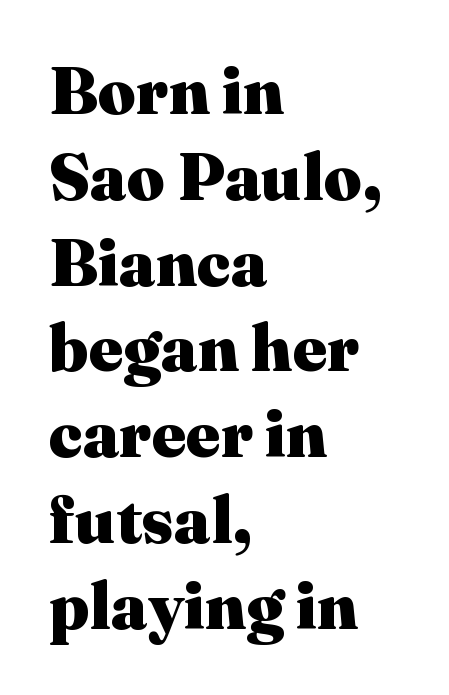
{"serif": "yes", "italic": "no", "bold": "yes", "weight": "heavy", "width": "normal", "stroke_contrast": "medium", "x_height": "medium", "monospaced": "no", "underline": "no", "align": "left", "line_spacing": "normal", "line_spacing_ratio": 1.3, "letter_spacing": "normal", "letter_spacing_em": 0.0, "glyph_px": 66}
